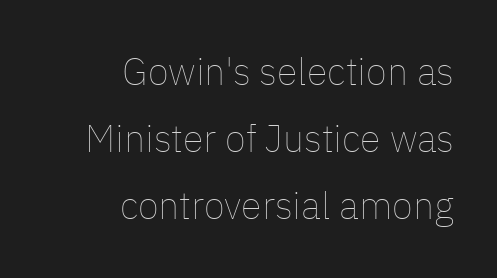
A flush-right, rag-left setting is used for this passage. The baseline area is clear. A light-to-regular cut is what we see here. Unlike italic type, these characters show no tilt at all. You could not count columns in this text — the font is proportionally spaced. You could call the tracking neutral — neither tight nor loose.
